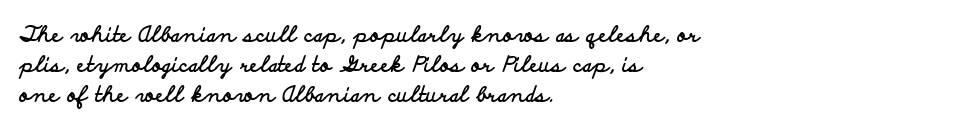
{"bold": "yes", "underline": "no", "align": "left", "line_spacing": "normal", "line_spacing_ratio": 1.43, "letter_spacing": "normal", "letter_spacing_em": 0.0, "glyph_px": 21}
